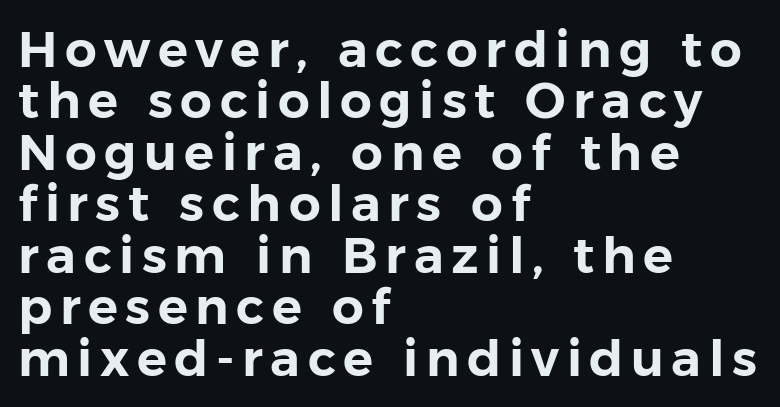
{"serif": "no", "italic": "no", "width": "normal", "stroke_contrast": "low", "x_height": "medium", "monospaced": "no", "underline": "no", "align": "left", "line_spacing": "tight", "line_spacing_ratio": 1.03, "glyph_px": 50}
